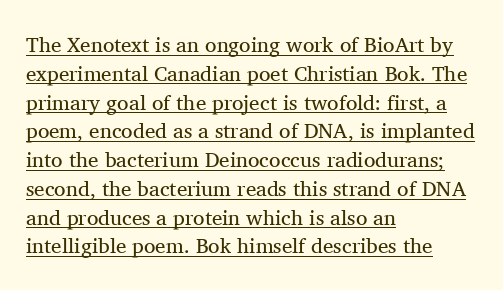
Q: Is the text bold? A: No.
Q: Is the text italic (slanted)? A: No, it is upright.
Q: Is the text underlined? A: Yes.
Q: How is the paragraph aligned? A: Left-aligned.
Q: Is the spacing between letters normal or unusually wide? A: Normal.
Q: Is the spacing between lines tight, normal or loose? A: Normal.
